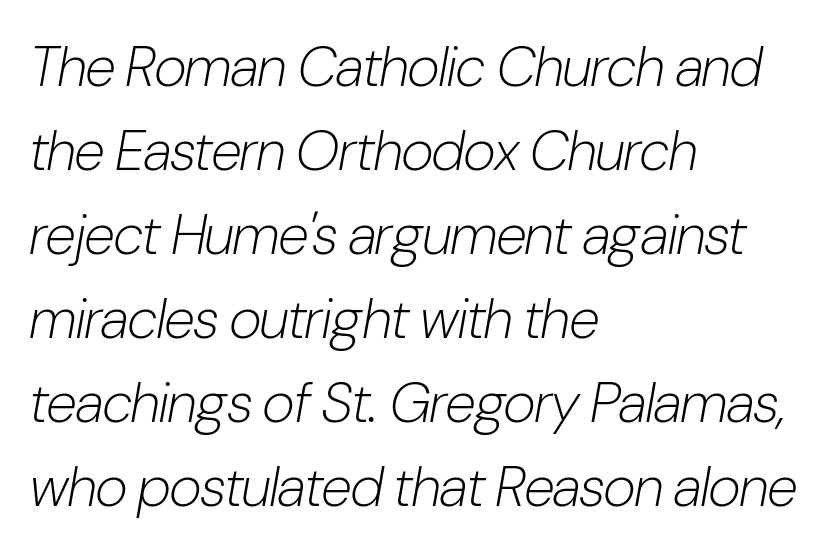
The image shows 56 px light, condensed type, italic (leaning right); set left-aligned, normal line spacing (1.5x), normal letter spacing, not underlined; low stroke contrast and a medium x-height.
